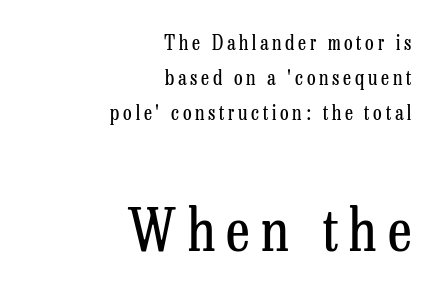
Horizontal alignment here is rightward, an uncommon choice for prose. These lines were composed using upright roman letters. Compare the two chunks: the lower has the greater cap height. Each letter keeps its own natural width here, so spacing adapts to shape.
